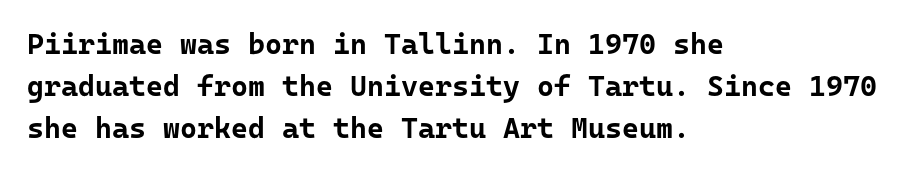
Leading: standard. The words here are not underlined. A roman cut, with each character standing at attention. Notice how thick the strokes are: this is what a full bold looks like.
